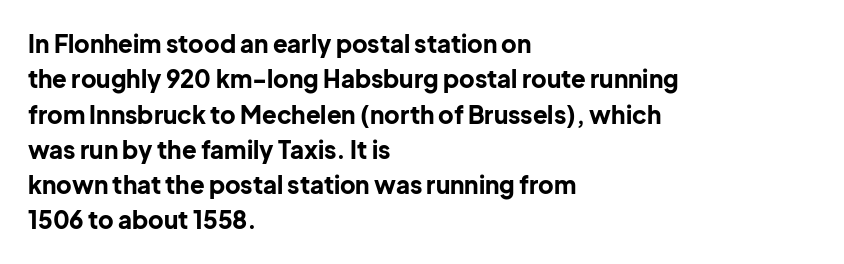
The baseline area is clear. Rendered with straight, roman letterforms. The face used here has the dense, thick strokes of a bold. One-word summary of the alignment: left.
